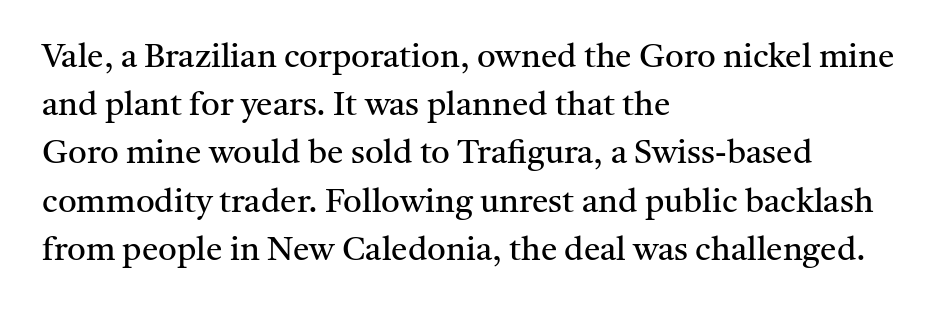
The image shows 33 px regular-weight serif type, upright; set left-aligned, normal line spacing (1.46x), normal letter spacing, not underlined; medium stroke contrast and a medium x-height.
